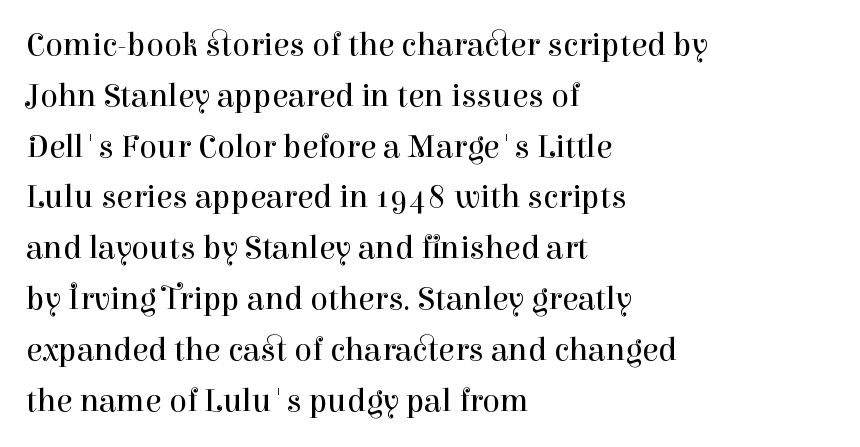
Type style note: has serifs. Does extra space separate the letters? No, they use regular spacing. Is the stroke heavy? The answer is a plain regular-or-lighter. The passage shown is typed in a proportional face where columns would drift. Layout note: lines flush left.
